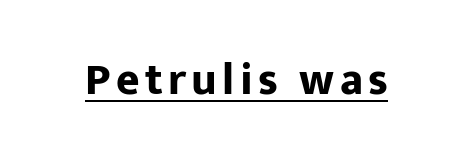
{"serif": "no", "italic": "no", "bold": "yes", "weight": "bold", "width": "normal", "stroke_contrast": "low", "x_height": "medium", "monospaced": "no", "underline": "yes", "glyph_px": 45}
